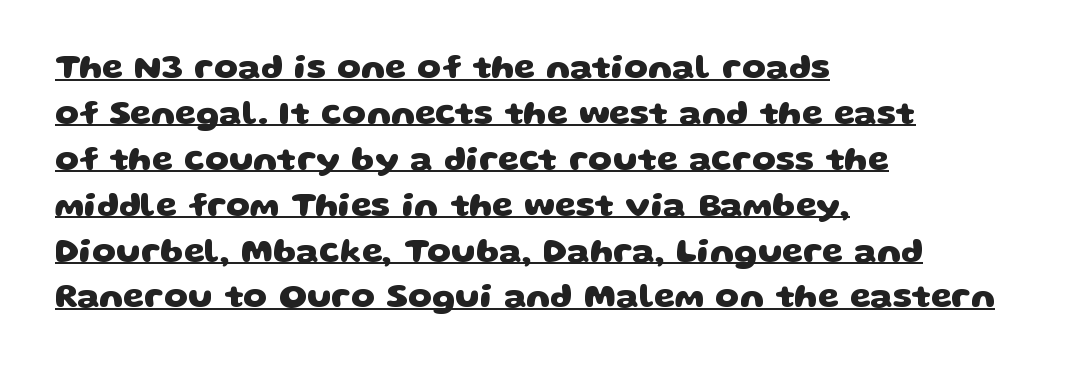
Q: Is the text bold? A: Yes.
Q: Is the typeface a serif or a sans-serif typeface? A: Sans-serif.
Q: Is the text underlined? A: Yes.
Q: How is the paragraph aligned? A: Left-aligned.
Q: Is the spacing between letters normal or unusually wide? A: Normal.
Q: Is the spacing between lines tight, normal or loose? A: Normal.
Q: Width (condensed, normal, or wide)? A: Wide.
Q: Stroke contrast? A: Low.
Q: x-height? A: Large.
Q: Monospaced? A: No.
